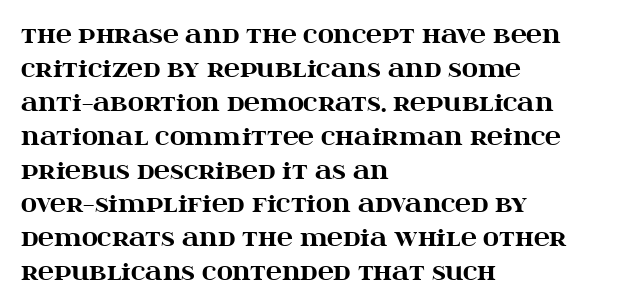
Q: Is the text bold? A: Yes.
Q: Is the text italic (slanted)? A: No, it is upright.
Q: Is the text underlined? A: No.
Q: How is the paragraph aligned? A: Left-aligned.
Q: Is the spacing between letters normal or unusually wide? A: Normal.
Q: Is the spacing between lines tight, normal or loose? A: Normal.
